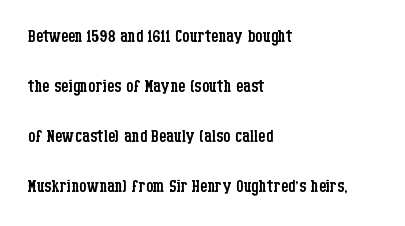
{"italic": "no", "bold": "no", "underline": "no", "align": "left", "line_spacing": "loose", "line_spacing_ratio": 2.18, "letter_spacing": "normal", "letter_spacing_em": 0.0, "glyph_px": 23}
